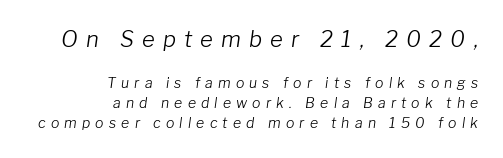
The image shows 22 px text type, italic (leaning right); set right-aligned, normal line spacing (1.43x), unusually wide letter spacing (+0.37 em), not underlined; the first (top) block is 1.57x larger.
